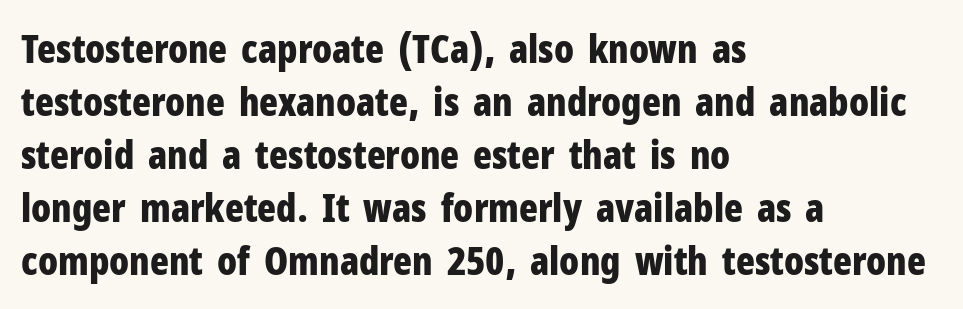
Q: Is the text bold? A: Yes.
Q: Is the text italic (slanted)? A: No, it is upright.
Q: Is the typeface a serif or a sans-serif typeface? A: Sans-serif.
Q: Is the text underlined? A: No.
Q: How is the paragraph aligned? A: Left-aligned.
Q: Is the spacing between letters normal or unusually wide? A: Normal.
Q: Is the spacing between lines tight, normal or loose? A: Normal.
Q: Width (condensed, normal, or wide)? A: Condensed.
Q: Stroke contrast? A: Low.
Q: x-height? A: Medium.
Q: Monospaced? A: No.
